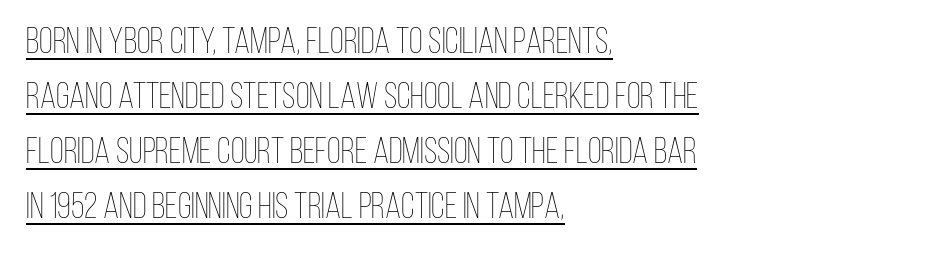
Notice how a bar underscores the lettering throughout. The passage shown has conventional tracking throughout. Rows of type keep a routine distance in the vertical direction. These lines were composed using upright roman letters. A light-to-regular cut is what we see here. The lines in this sample share a left origin and differ only in where they stop.
